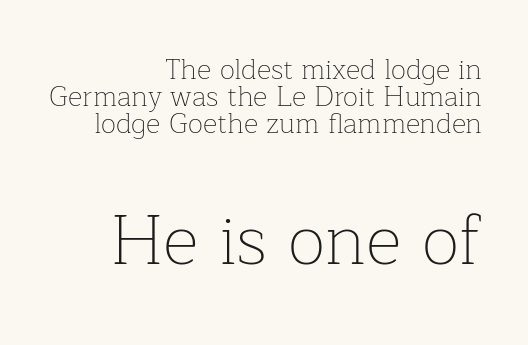
{"serif": "yes", "italic": "no", "bold": "no", "weight": "thin", "width": "normal", "stroke_contrast": "low", "x_height": "medium", "monospaced": "no", "underline": "no", "align": "right", "line_spacing": "tight", "line_spacing_ratio": 0.96, "letter_spacing": "normal", "letter_spacing_em": 0.0, "larger_block": "second", "size_ratio": 2.5, "glyph_px": 70}
